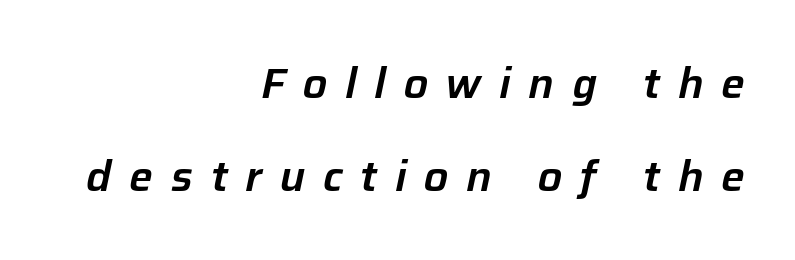
Every row of glyphs terminates at an identical x-position on the right. Slant detected: the letters are inclined. The area under the type is left untouched. Spacing between characters has been opened up far beyond the box default. In terms of leading, this rendering errs on the spacious side. A typesetter would call this proportional, since set widths differ per character.
